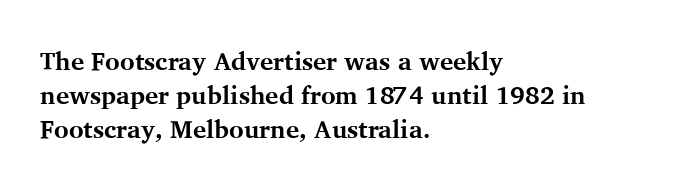
{"italic": "no", "bold": "yes", "underline": "no", "align": "left", "line_spacing": "normal", "line_spacing_ratio": 1.36, "letter_spacing": "normal", "letter_spacing_em": 0.0, "glyph_px": 25}
